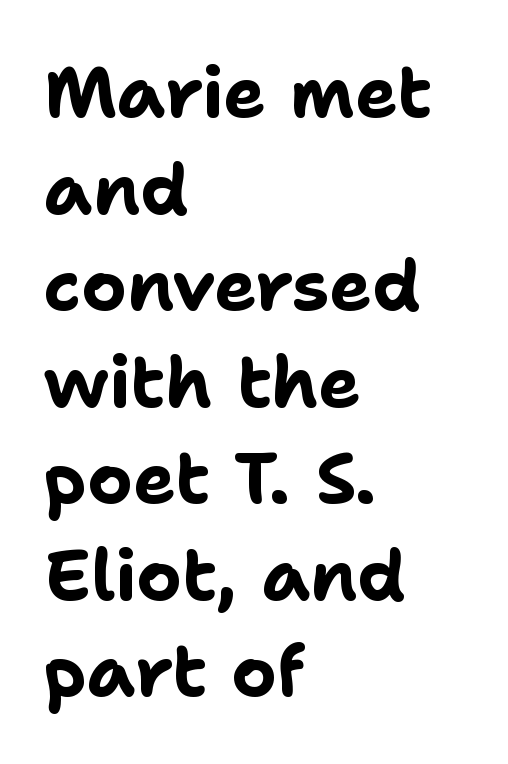
The image shows 71 px bold sans-serif type, upright; set left-aligned, normal line spacing (1.36x), normal letter spacing, not underlined; low stroke contrast and a medium x-height.
